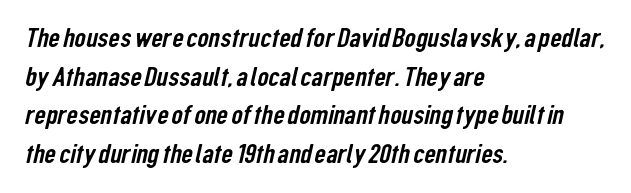
{"serif": "no", "width": "condensed", "stroke_contrast": "low", "x_height": "medium", "monospaced": "no", "underline": "no", "align": "left", "line_spacing": "normal", "line_spacing_ratio": 1.38, "letter_spacing": "normal", "letter_spacing_em": 0.0, "glyph_px": 28}
